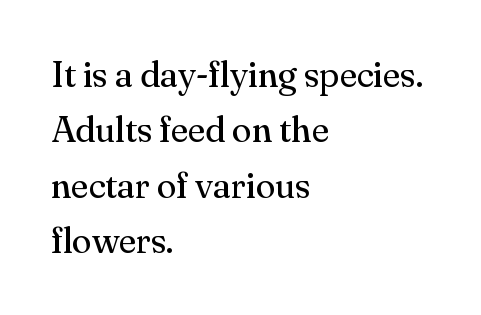
{"serif": "yes", "italic": "no", "bold": "no", "weight": "regular", "width": "normal", "stroke_contrast": "medium", "x_height": "small", "monospaced": "no", "underline": "no", "align": "left", "line_spacing": "normal", "line_spacing_ratio": 1.54, "letter_spacing": "normal", "letter_spacing_em": 0.0, "glyph_px": 36}
